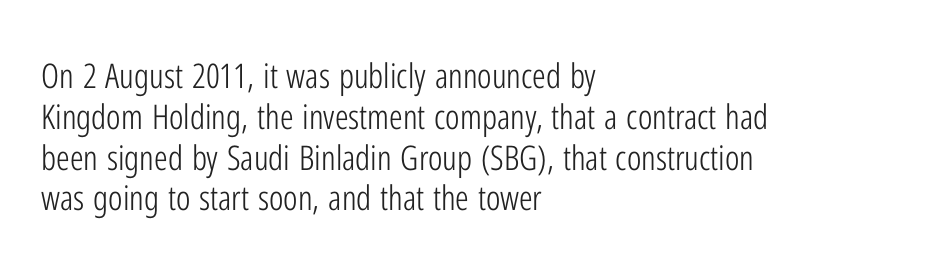
Q: Is the text bold? A: No.
Q: Is the text italic (slanted)? A: No, it is upright.
Q: Is the typeface a serif or a sans-serif typeface? A: Sans-serif.
Q: Is the text underlined? A: No.
Q: How is the paragraph aligned? A: Left-aligned.
Q: Is the spacing between letters normal or unusually wide? A: Normal.
Q: Width (condensed, normal, or wide)? A: Condensed.
Q: Stroke contrast? A: Low.
Q: x-height? A: Medium.
Q: Monospaced? A: No.
